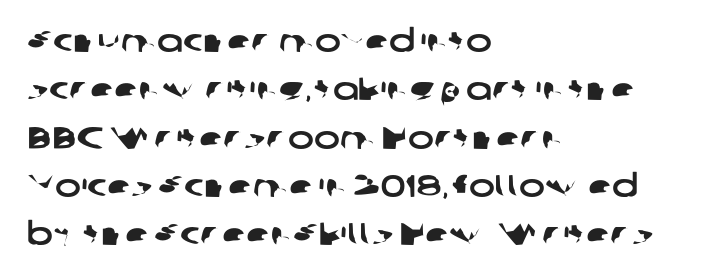
Q: Is the typeface a serif or a sans-serif typeface? A: Sans-serif.
Q: Is the text underlined? A: No.
Q: How is the paragraph aligned? A: Left-aligned.
Q: Is the spacing between letters normal or unusually wide? A: Normal.
Q: Is the spacing between lines tight, normal or loose? A: Normal.
Q: Width (condensed, normal, or wide)? A: Wide.
Q: Stroke contrast? A: Low.
Q: x-height? A: Medium.
Q: Monospaced? A: No.
